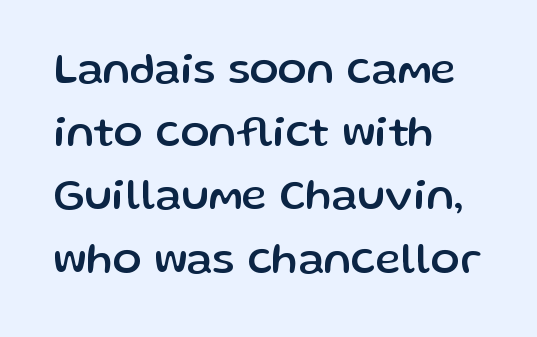
The image shows 43 px sans-serif type, upright; set left-aligned, normal line spacing (1.47x), normal letter spacing, not underlined; low stroke contrast and a medium x-height.
